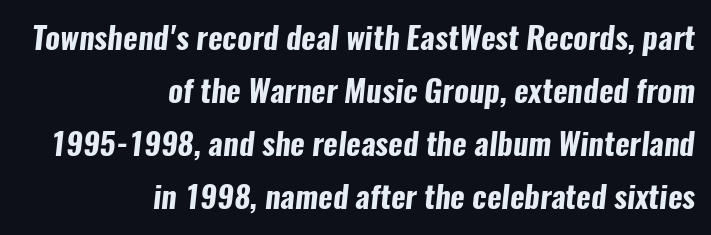
The image shows 31 px bold, condensed sans-serif type; set right-aligned, line spacing 1.71x, normal letter spacing, not underlined; low stroke contrast and a medium x-height.
